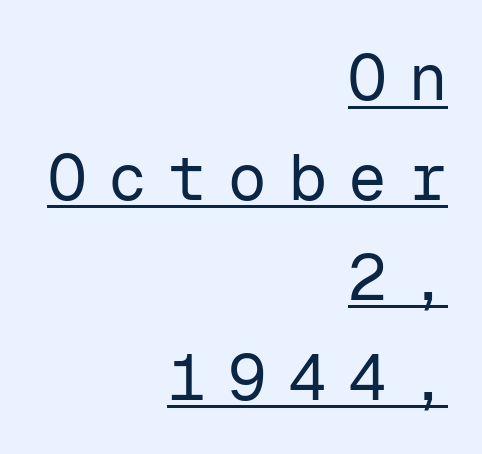
The image shows 64 px regular-weight sans-serif type, upright, monospaced; set right-aligned, normal line spacing (1.56x), unusually wide letter spacing (+0.34 em), underlined; low stroke contrast and a medium x-height.
